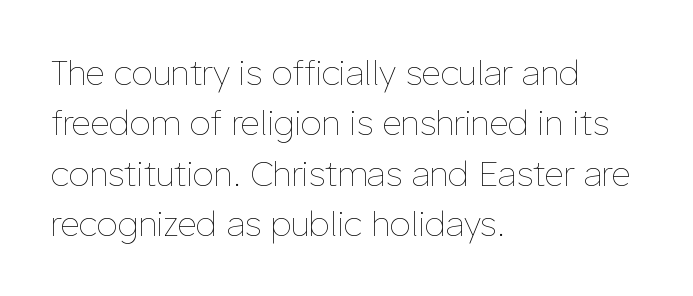
Q: Is the text bold? A: No.
Q: Is the text italic (slanted)? A: No, it is upright.
Q: Is the text underlined? A: No.
Q: How is the paragraph aligned? A: Left-aligned.
Q: Is the spacing between letters normal or unusually wide? A: Normal.
Q: Is the spacing between lines tight, normal or loose? A: Normal.
Q: Width (condensed, normal, or wide)? A: Normal.
Q: Stroke contrast? A: Low.
Q: x-height? A: Medium.
Q: Monospaced? A: No.
